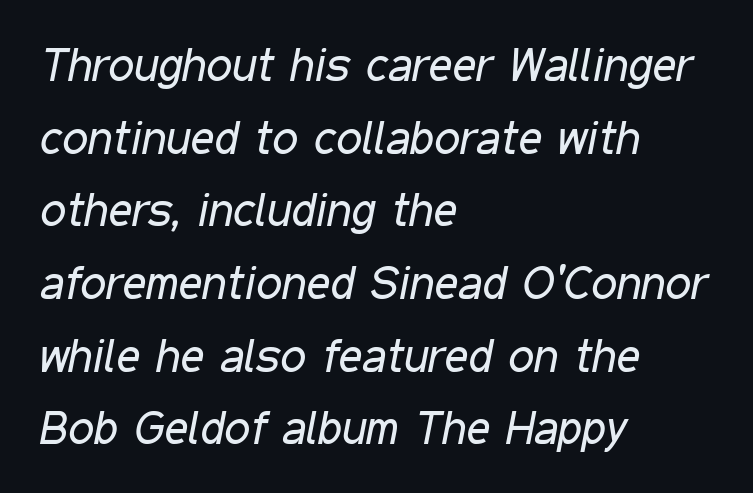
{"italic": "yes", "lean": "right", "slant_degrees": 11, "bold": "no", "weight": "regular", "width": "condensed", "stroke_contrast": "low", "x_height": "medium", "monospaced": "no", "underline": "no", "align": "left", "line_spacing": "normal", "line_spacing_ratio": 1.58, "letter_spacing": "normal", "letter_spacing_em": 0.0, "glyph_px": 46}
